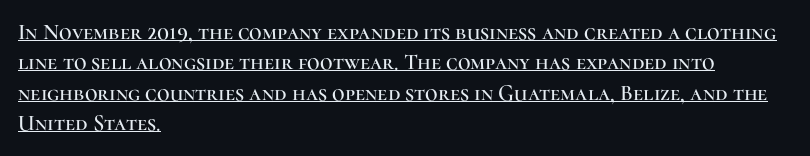
Q: Is the text italic (slanted)? A: No, it is upright.
Q: Is the text underlined? A: Yes.
Q: How is the paragraph aligned? A: Left-aligned.
Q: Is the spacing between letters normal or unusually wide? A: Normal.
Q: Is the spacing between lines tight, normal or loose? A: Normal.
